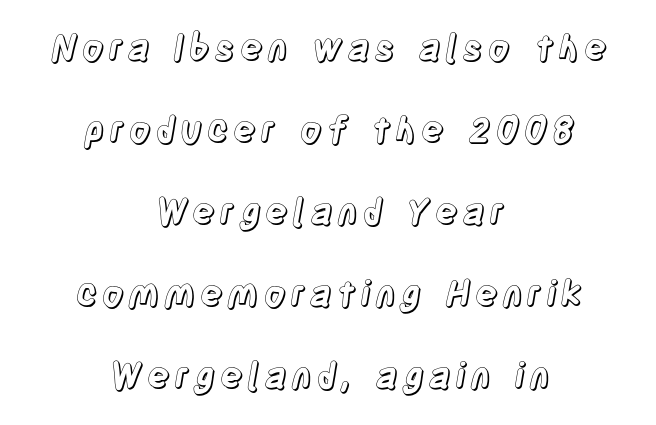
The vertical gap from one line to the next is large. Descenders hang freely into open space. The rendering uses natural spacing where letterforms have individual widths. The paragraph has two soft edges and a firm central axis.
